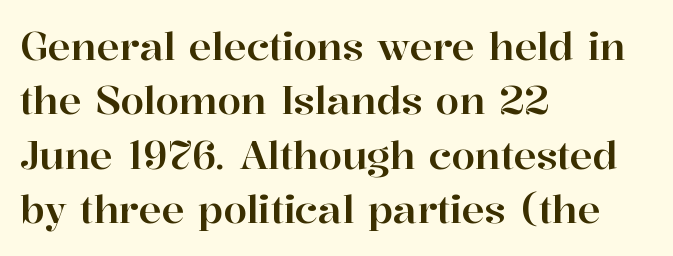
The image shows 38 px serif type, upright; set left-aligned, normal line spacing (1.43x), normal letter spacing, not underlined; high stroke contrast and a medium x-height.
